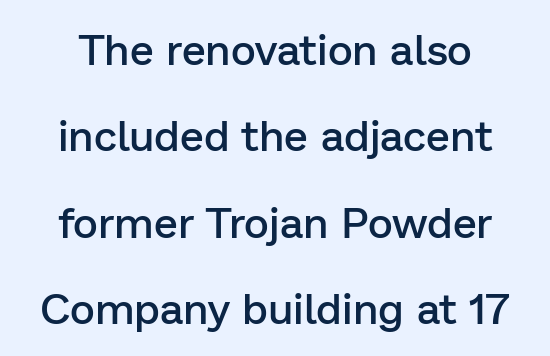
Q: Is the text bold? A: Semi-bold.
Q: Is the text italic (slanted)? A: No, it is upright.
Q: Is the typeface a serif or a sans-serif typeface? A: Sans-serif.
Q: Is the text underlined? A: No.
Q: Is the spacing between letters normal or unusually wide? A: Normal.
Q: Is the spacing between lines tight, normal or loose? A: Loose.
Q: Width (condensed, normal, or wide)? A: Normal.
Q: Stroke contrast? A: Low.
Q: x-height? A: Medium.
Q: Monospaced? A: No.
